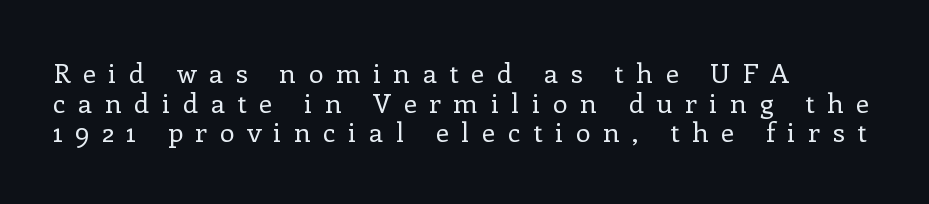
This sample is left-justified, so line endings fall wherever the words run out. Ink coverage per letter is moderate at most. The space between consecutive lines is stingy. Bare-footed words on every line.
